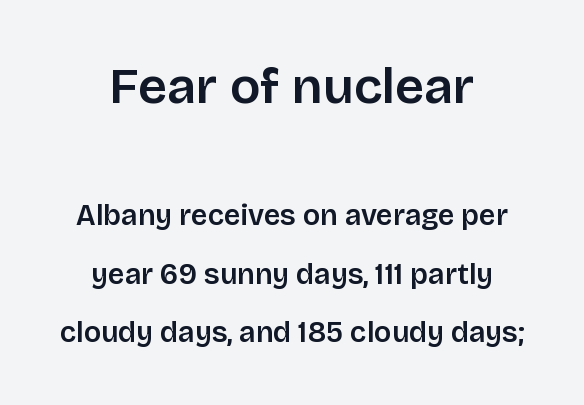
Character widths vary here, with narrow letters taking less room than wide ones. Does the leading feel generous? Absolutely, it's lavish. The font's upright variant was chosen for this text. The font family rendered here belongs to the sans-serif group. One-word summary of the alignment: center.
